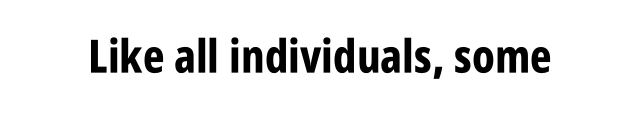
{"serif": "no", "italic": "no", "bold": "yes", "weight": "bold", "width": "condensed", "stroke_contrast": "low", "x_height": "large", "monospaced": "no", "underline": "no", "letter_spacing": "normal", "letter_spacing_em": 0.0, "glyph_px": 46}
